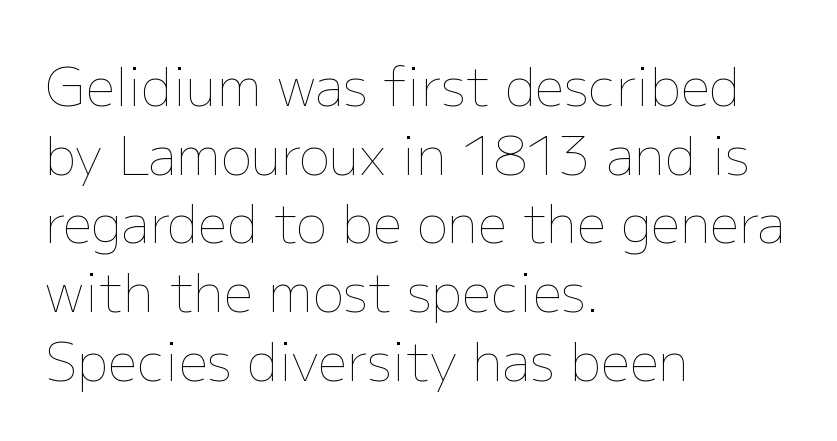
Is there any slant? The stems are plumb. The paragraph shown leans on its left margin. Honestly, the row spacing looks completely unremarkable. Descenders hang freely into open space. Nothing heavy about these letters — not bold at all.
